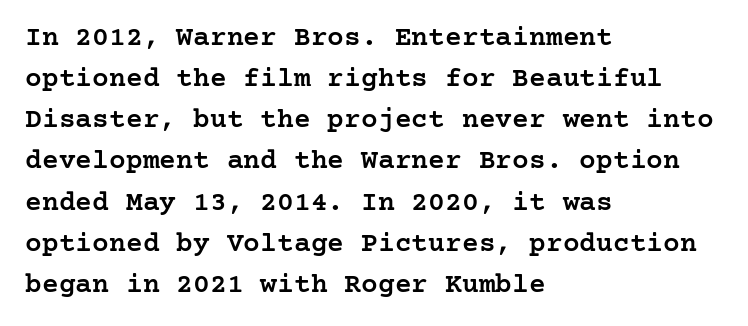
The image shows 28 px semibold serif type, upright; set left-aligned, normal line spacing (1.47x), normal letter spacing, not underlined; low stroke contrast and a medium x-height.
